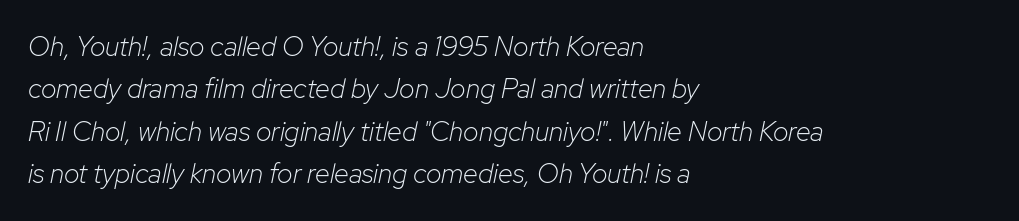
The image shows 27 px text type, italic (leaning right); set left-aligned, normal line spacing (1.57x), normal letter spacing, not underlined.
